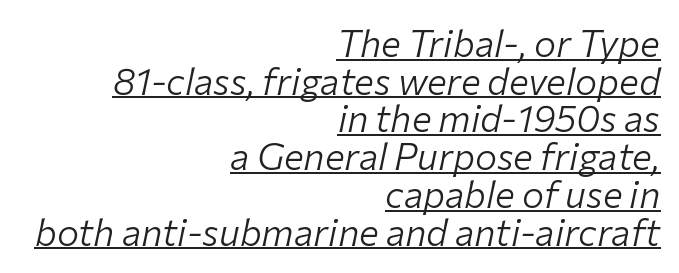
Q: Is the text bold? A: No.
Q: Is the text italic (slanted)? A: Yes, it leans right by about 12 degrees.
Q: Is the text underlined? A: Yes.
Q: How is the paragraph aligned? A: Right-aligned.
Q: Is the spacing between letters normal or unusually wide? A: Normal.
Q: Is the spacing between lines tight, normal or loose? A: Tight.
Q: Width (condensed, normal, or wide)? A: Normal.
Q: Stroke contrast? A: Low.
Q: x-height? A: Medium.
Q: Monospaced? A: No.
